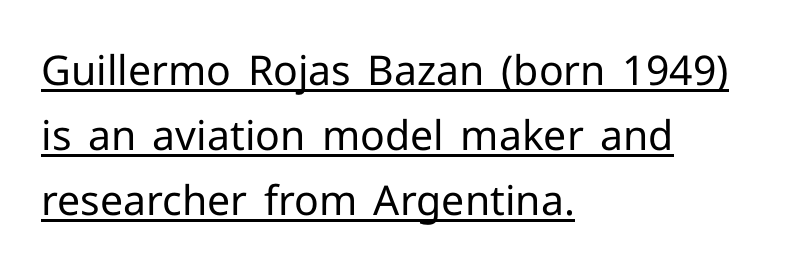
Q: Is the text bold? A: No.
Q: Is the text italic (slanted)? A: No, it is upright.
Q: Is the typeface a serif or a sans-serif typeface? A: Sans-serif.
Q: Is the text underlined? A: Yes.
Q: How is the paragraph aligned? A: Left-aligned.
Q: Is the spacing between letters normal or unusually wide? A: Normal.
Q: Is the spacing between lines tight, normal or loose? A: Normal.
Q: Width (condensed, normal, or wide)? A: Normal.
Q: Stroke contrast? A: Low.
Q: x-height? A: Medium.
Q: Monospaced? A: No.
